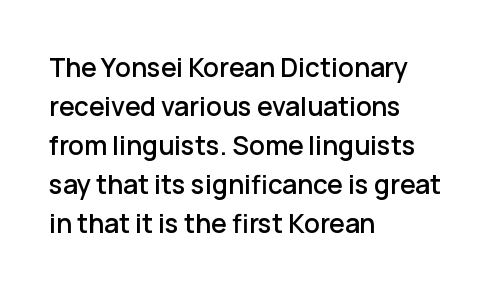
The image shows 26 px text type, upright; set left-aligned, normal line spacing (1.5x), normal letter spacing, not underlined.
